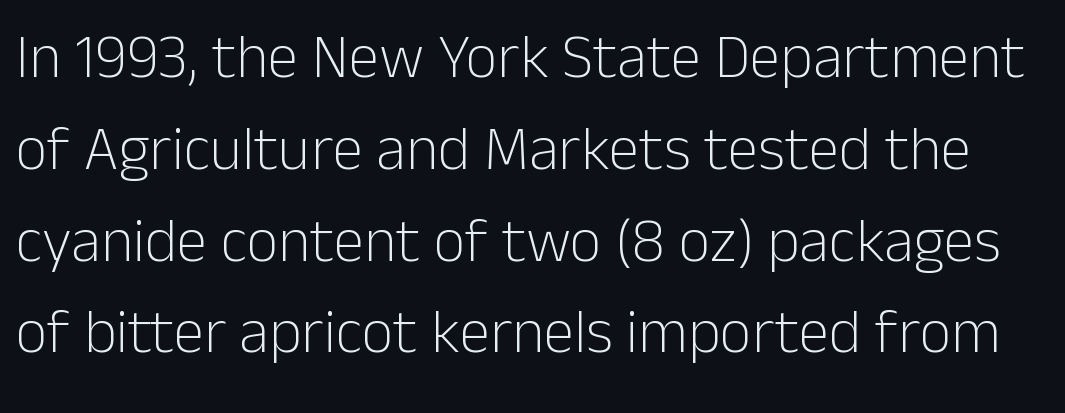
Students, observe: this is what conventionally led text looks like. Letterform terminals end flat and unadorned throughout the passage. The rendering uses natural spacing where letterforms have individual widths. A typesetter would call this zero additional tracking. Clear beneath every line of the passage.
